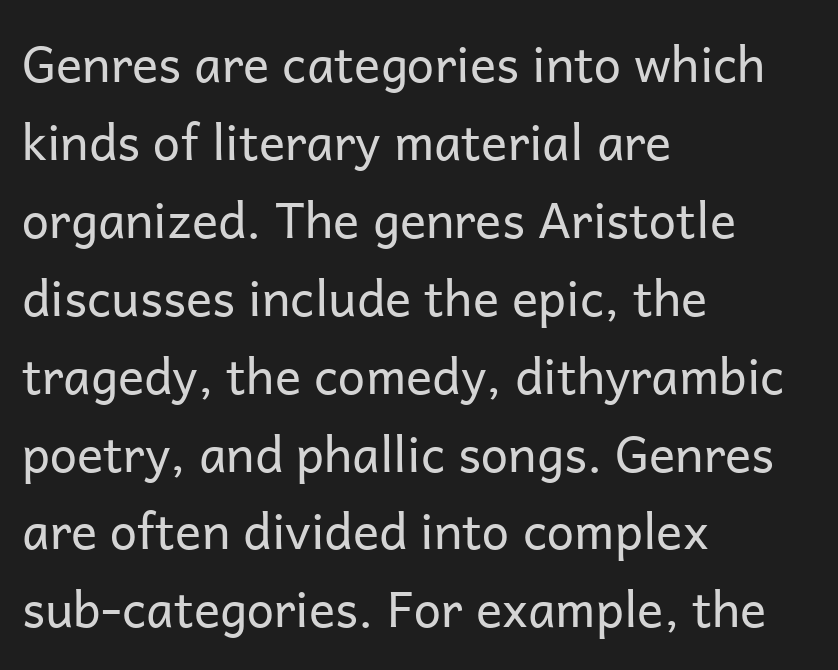
Q: Is the text bold? A: No.
Q: Is the text italic (slanted)? A: No, it is upright.
Q: Is the typeface a serif or a sans-serif typeface? A: Sans-serif.
Q: Is the text underlined? A: No.
Q: How is the paragraph aligned? A: Left-aligned.
Q: Is the spacing between letters normal or unusually wide? A: Normal.
Q: Is the spacing between lines tight, normal or loose? A: Normal.
Q: Width (condensed, normal, or wide)? A: Normal.
Q: Stroke contrast? A: Low.
Q: x-height? A: Medium.
Q: Monospaced? A: No.
